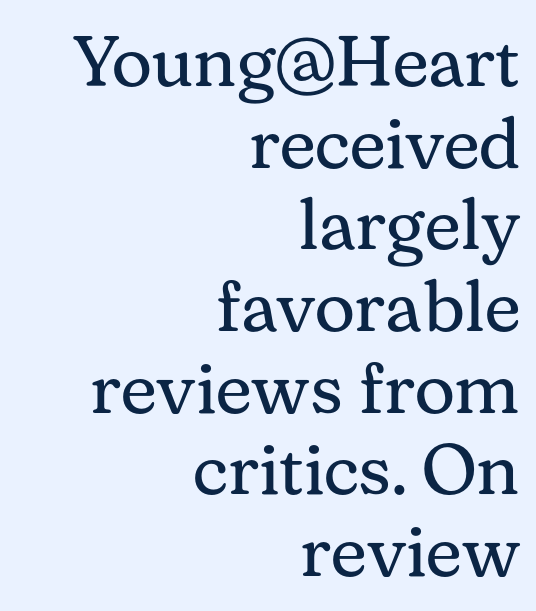
The image shows 71 px regular-weight serif type, upright; set right-aligned, tight line spacing (1.15x), normal letter spacing, not underlined; medium stroke contrast and a medium x-height.
